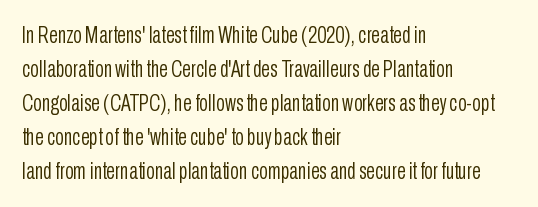
The type sits square on the baseline with zero lean. Stem width sits at or under what a default text font uses. Horizontally, the lines are justified to the leading edge only. This sample keeps an unexceptional amount of space between lines. The space beneath each line is pristine and unruled. There is no visible air inserted between adjacent glyphs.
